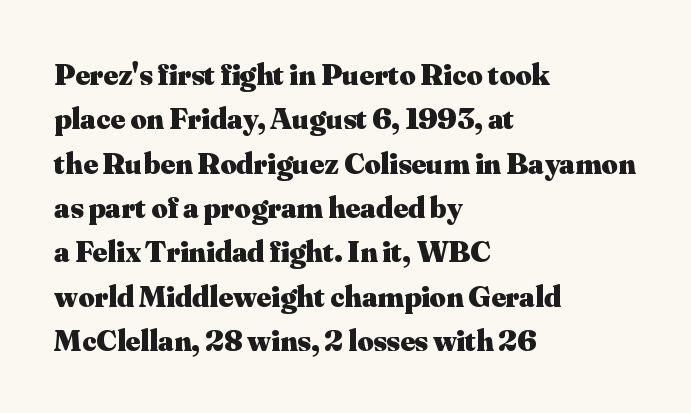
Q: Is the text bold? A: Yes.
Q: Is the text italic (slanted)? A: No, it is upright.
Q: Is the typeface a serif or a sans-serif typeface? A: Serif.
Q: Is the text underlined? A: No.
Q: How is the paragraph aligned? A: Left-aligned.
Q: Is the spacing between letters normal or unusually wide? A: Normal.
Q: Is the spacing between lines tight, normal or loose? A: Normal.
Q: Width (condensed, normal, or wide)? A: Normal.
Q: Stroke contrast? A: Medium.
Q: x-height? A: Small.
Q: Monospaced? A: No.
